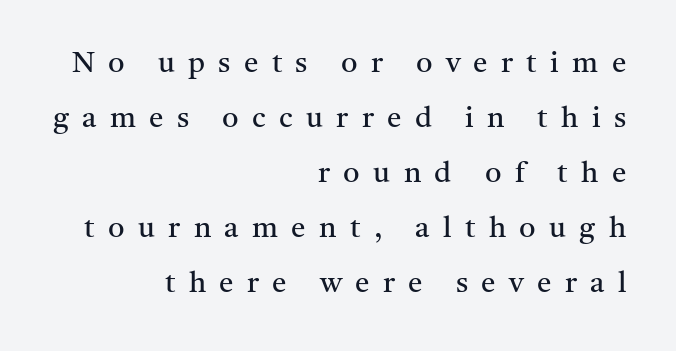
Q: Is the text bold? A: No.
Q: Is the text italic (slanted)? A: No, it is upright.
Q: Is the typeface a serif or a sans-serif typeface? A: Serif.
Q: Is the text underlined? A: No.
Q: How is the paragraph aligned? A: Right-aligned.
Q: Is the spacing between letters normal or unusually wide? A: Unusually wide.
Q: Is the spacing between lines tight, normal or loose? A: Loose.
Q: Width (condensed, normal, or wide)? A: Normal.
Q: Stroke contrast? A: Medium.
Q: x-height? A: Medium.
Q: Monospaced? A: No.
